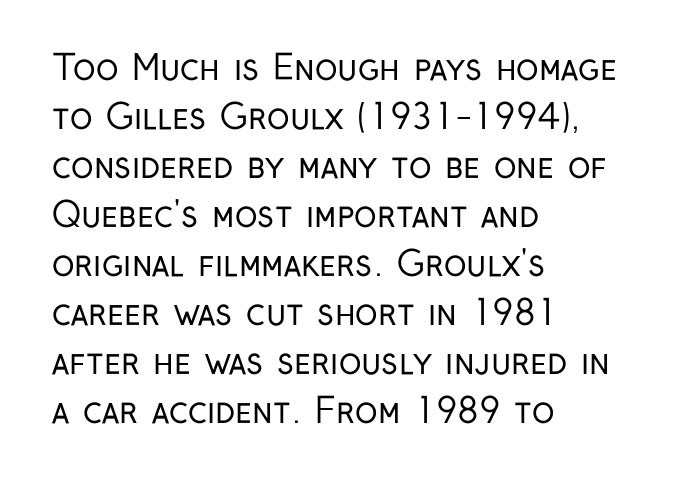
These lines are composed in type without serifs. The lines sit at an ordinary, default distance from one another. Stems and bowls with no extra thickness — not bold. Do the characters align in a grid? No, the font is proportional. Each word holds together tightly as a unit, with standard inter-letter gaps. The lettering holds an erect, upright posture throughout.
